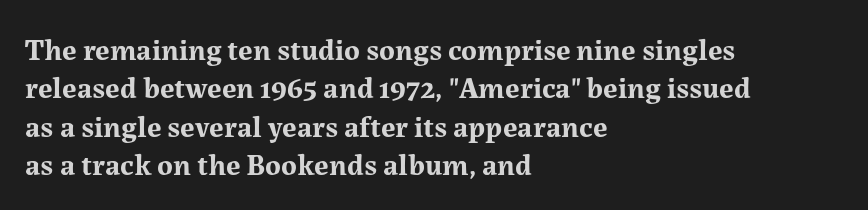
{"serif": "yes", "italic": "no", "bold": "yes", "weight": "bold", "width": "normal", "stroke_contrast": "medium", "x_height": "medium", "monospaced": "no", "underline": "no", "align": "left", "line_spacing": "normal", "line_spacing_ratio": 1.28, "letter_spacing": "normal", "letter_spacing_em": 0.0, "glyph_px": 30}
